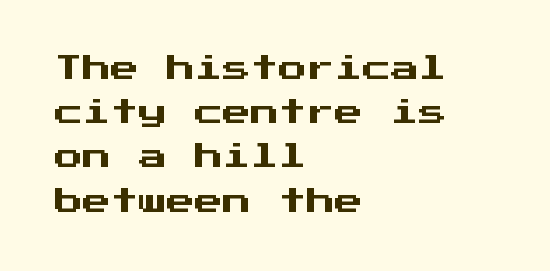
{"serif": "no", "italic": "no", "width": "normal", "stroke_contrast": "medium", "x_height": "medium", "monospaced": "yes", "underline": "no", "align": "left", "line_spacing": "normal", "line_spacing_ratio": 1.58, "letter_spacing": "normal", "letter_spacing_em": 0.0, "glyph_px": 28}
